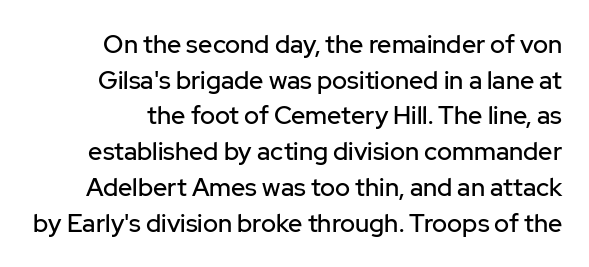
The type sits square on the baseline with zero lean. Anything drawn beneath the words? Only blank space. Leading: standard. Tracking here is standard; glyphs follow each other at the usual distance.
